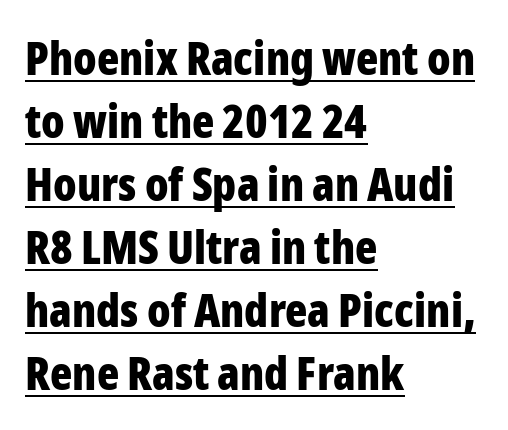
{"serif": "no", "italic": "no", "bold": "yes", "weight": "bold", "width": "condensed", "stroke_contrast": "low", "x_height": "medium", "monospaced": "no", "underline": "yes", "align": "left", "line_spacing": "normal", "line_spacing_ratio": 1.37, "letter_spacing": "normal", "letter_spacing_em": 0.0, "glyph_px": 46}
